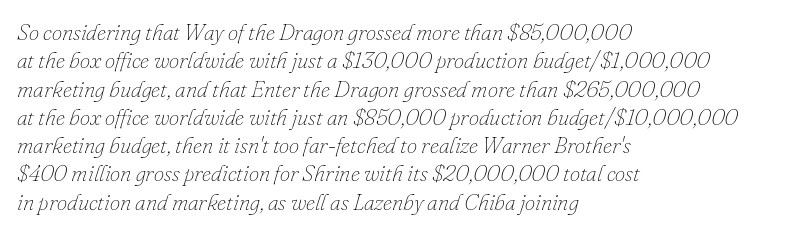
The image shows 23 px text type, italic (leaning right); set left-aligned, line spacing 1.23x, normal letter spacing, not underlined.
